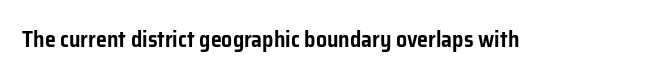
{"italic": "no", "underline": "no", "letter_spacing": "normal", "letter_spacing_em": 0.0, "glyph_px": 22}
